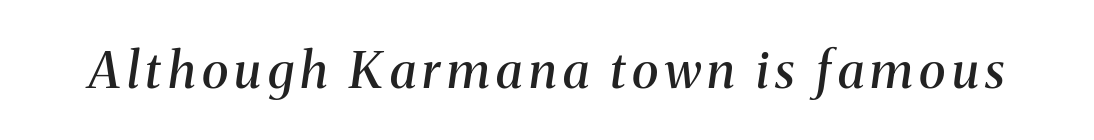
Q: Is the text bold? A: Semi-bold.
Q: Is the text italic (slanted)? A: Yes, it leans right by about 8 degrees.
Q: Is the typeface a serif or a sans-serif typeface? A: Serif.
Q: Is the text underlined? A: No.
Q: Width (condensed, normal, or wide)? A: Normal.
Q: Stroke contrast? A: Medium.
Q: x-height? A: Medium.
Q: Monospaced? A: No.
